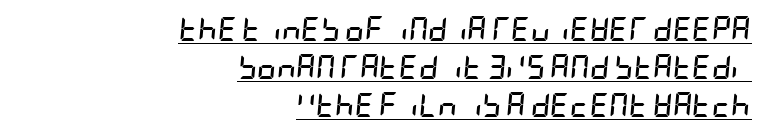
Q: Is the text bold? A: Yes.
Q: Is the text italic (slanted)? A: Yes, it leans right by about 5 degrees.
Q: Is the text underlined? A: Yes.
Q: How is the paragraph aligned? A: Right-aligned.
Q: Is the spacing between letters normal or unusually wide? A: Normal.
Q: Is the spacing between lines tight, normal or loose? A: Normal.
